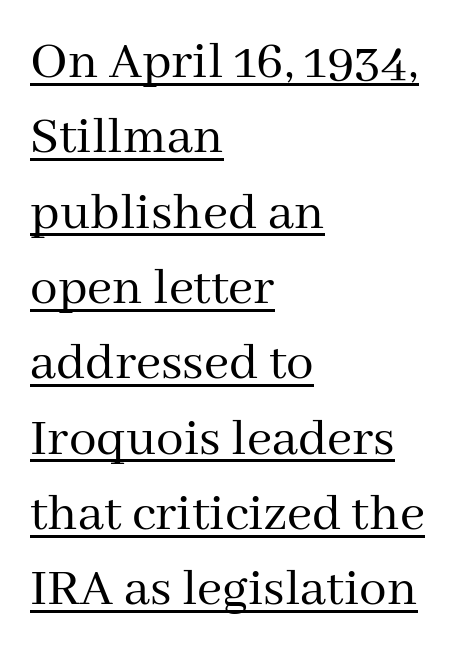
Q: Is the text bold? A: No.
Q: Is the text italic (slanted)? A: No, it is upright.
Q: Is the typeface a serif or a sans-serif typeface? A: Serif.
Q: Is the text underlined? A: Yes.
Q: How is the paragraph aligned? A: Left-aligned.
Q: Is the spacing between letters normal or unusually wide? A: Normal.
Q: Is the spacing between lines tight, normal or loose? A: Normal.
Q: Width (condensed, normal, or wide)? A: Normal.
Q: Stroke contrast? A: Medium.
Q: x-height? A: Medium.
Q: Monospaced? A: No.
